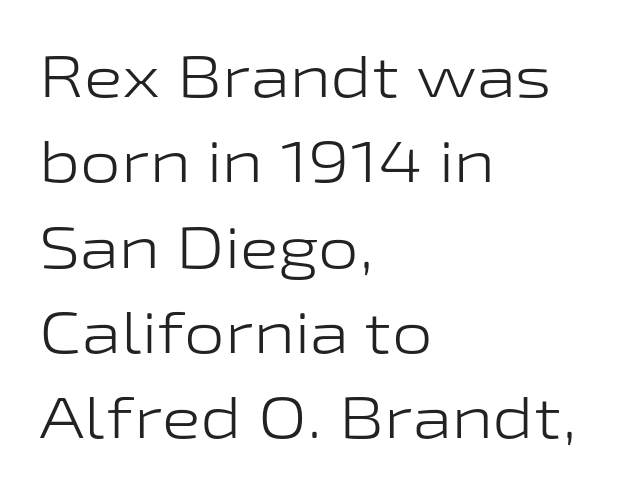
{"serif": "no", "italic": "no", "bold": "no", "weight": "light", "width": "wide", "stroke_contrast": "low", "x_height": "medium", "monospaced": "no", "underline": "no", "align": "left", "line_spacing": "normal", "line_spacing_ratio": 1.47, "letter_spacing": "normal", "letter_spacing_em": 0.0, "glyph_px": 58}
